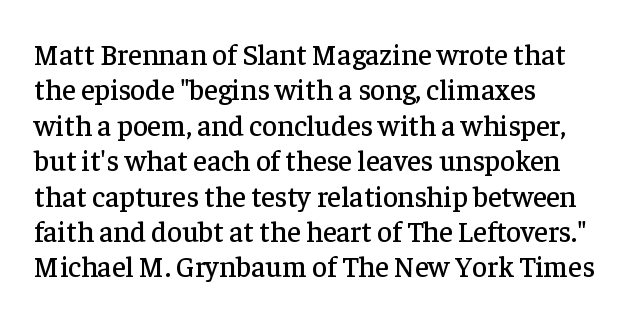
Type style note: has serifs. Nope, not italic — everything's standing straight. The tracking reads as untouched default to a designer's eye. Any mark beneath the type? The region is blank.
